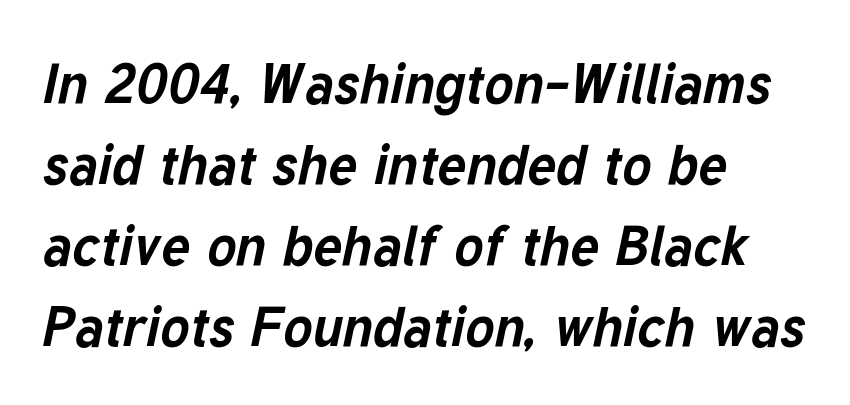
The image shows 55 px bold type, italic (leaning right); set left-aligned, normal line spacing (1.47x), normal letter spacing, not underlined; low stroke contrast and a medium x-height.
